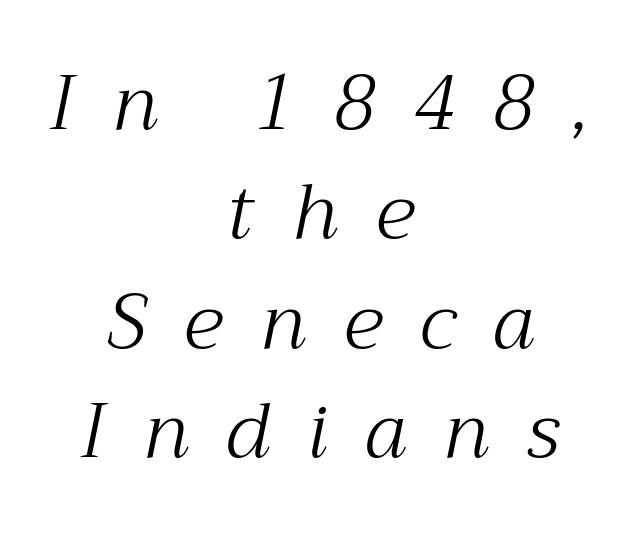
The image shows 76 px light serif type, italic (leaning right); set centered, normal line spacing (1.44x), unusually wide letter spacing (+0.5 em), not underlined; medium stroke contrast and a medium x-height.
